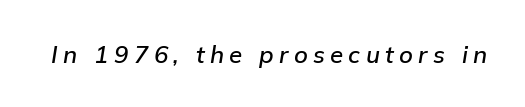
The image shows 24 px text type, italic (leaning right); set unusually wide letter spacing (+0.22 em), not underlined.
